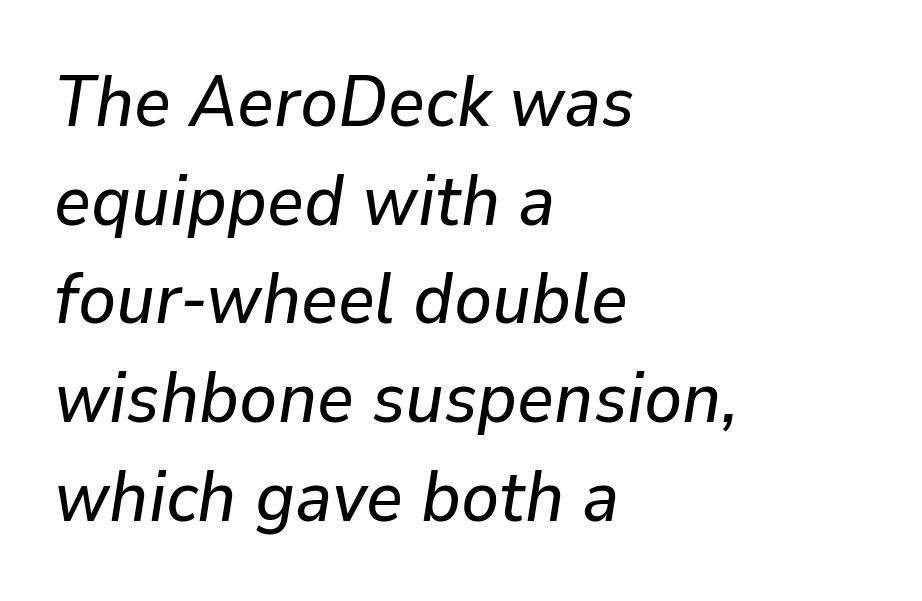
Q: Is the text italic (slanted)? A: Yes, it leans right by about 9 degrees.
Q: Is the text underlined? A: No.
Q: How is the paragraph aligned? A: Left-aligned.
Q: Is the spacing between letters normal or unusually wide? A: Normal.
Q: Is the spacing between lines tight, normal or loose? A: Normal.
Q: Width (condensed, normal, or wide)? A: Normal.
Q: Stroke contrast? A: Low.
Q: x-height? A: Medium.
Q: Monospaced? A: No.
